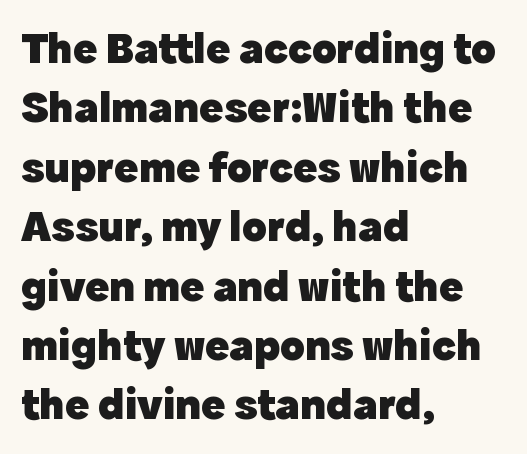
Q: Is the text bold? A: Yes.
Q: Is the text italic (slanted)? A: No, it is upright.
Q: Is the typeface a serif or a sans-serif typeface? A: Sans-serif.
Q: Is the text underlined? A: No.
Q: How is the paragraph aligned? A: Left-aligned.
Q: Is the spacing between letters normal or unusually wide? A: Normal.
Q: Is the spacing between lines tight, normal or loose? A: Normal.
Q: Width (condensed, normal, or wide)? A: Normal.
Q: x-height? A: Medium.
Q: Monospaced? A: No.
